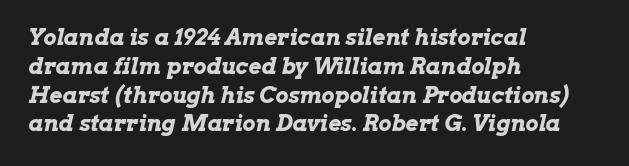
The image shows 22 px bold type, italic (leaning right); set left-aligned, normal line spacing (1.31x), normal letter spacing, not underlined.
